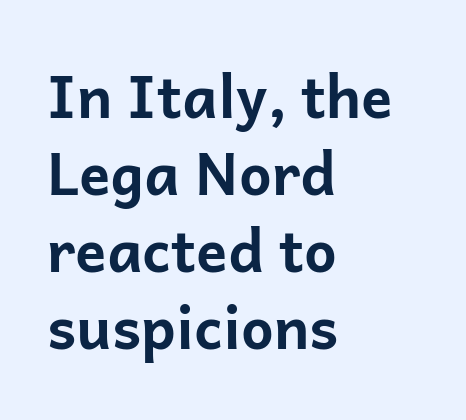
The image shows 58 px bold sans-serif type, upright; set left-aligned, normal line spacing (1.33x), normal letter spacing, not underlined; low stroke contrast and a medium x-height.
